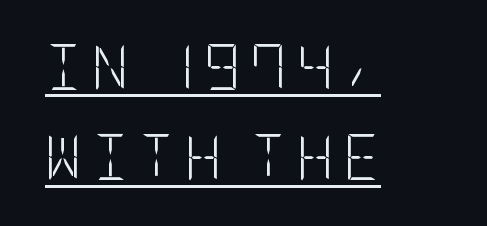
{"serif": "no", "italic": "no", "bold": "no", "weight": "light", "width": "condensed", "stroke_contrast": "low", "x_height": "large", "underline": "yes", "align": "left", "line_spacing": "loose", "line_spacing_ratio": 2.01, "letter_spacing": "wide", "letter_spacing_em": 0.22, "glyph_px": 45}
